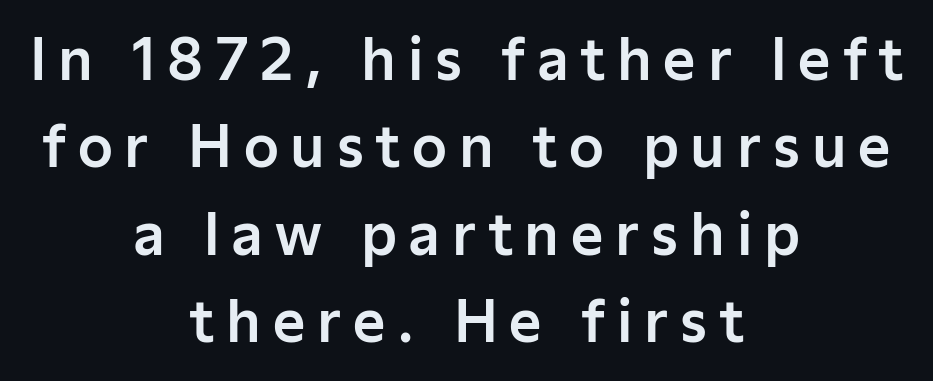
The image shows 56 px sans-serif type, upright; set centered, normal line spacing (1.56x), unusually wide letter spacing (+0.21 em), not underlined; low stroke contrast and a medium x-height.
